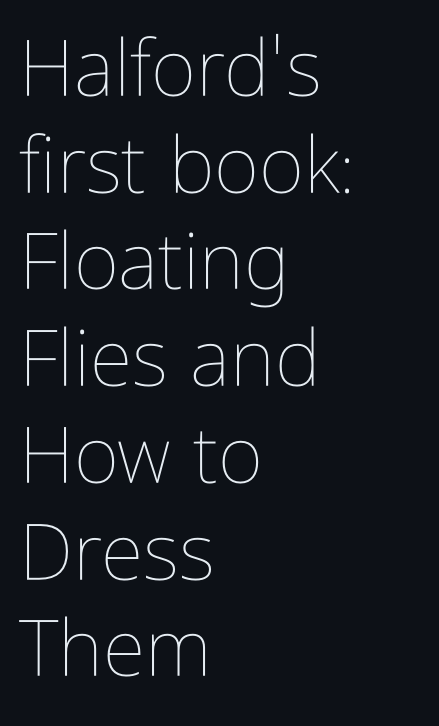
Q: Is the text bold? A: No.
Q: Is the text italic (slanted)? A: No, it is upright.
Q: Is the text underlined? A: No.
Q: How is the paragraph aligned? A: Left-aligned.
Q: Is the spacing between letters normal or unusually wide? A: Normal.
Q: Width (condensed, normal, or wide)? A: Condensed.
Q: Stroke contrast? A: Low.
Q: x-height? A: Medium.
Q: Monospaced? A: No.
